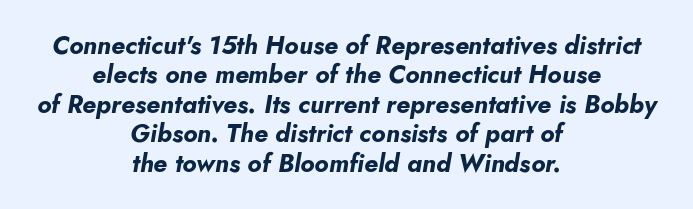
The characters look thick and weighty, a clear bold. A typesetter would mark this as italic. If you folded the block vertically in half, each line would mirror itself in length. Standard letterfit; no display-style spreading of the glyphs. This rendering features lettering with no underline.
